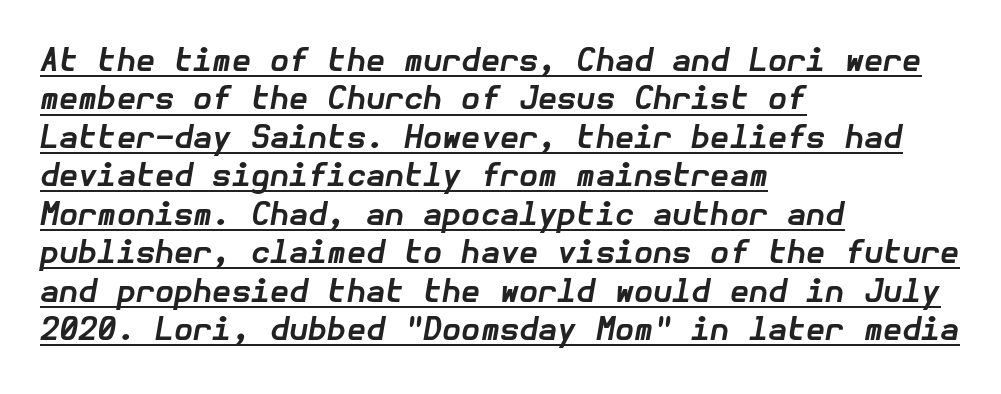
{"italic": "yes", "lean": "right", "slant_degrees": 10, "bold": "yes", "weight": "bold", "width": "normal", "stroke_contrast": "low", "x_height": "medium", "underline": "yes", "align": "left", "line_spacing_ratio": 1.24, "letter_spacing": "normal", "letter_spacing_em": 0.0, "glyph_px": 31}
